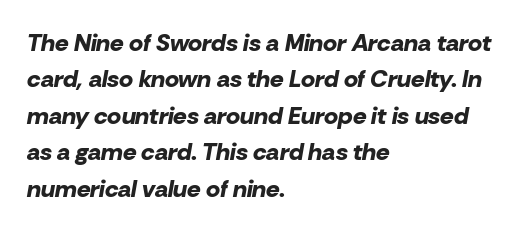
Reading down the block, your eye returns to a fixed left position each line. Regarding leading, the lines here are spaced in the standard way. Characters are canted at an angle relative to the baseline's perpendicular. Weight check: bold — yes, fully.
